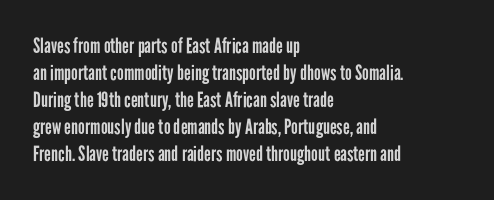
The image shows 21 px text type, upright; set left-aligned, normal line spacing (1.28x), normal letter spacing, not underlined.
